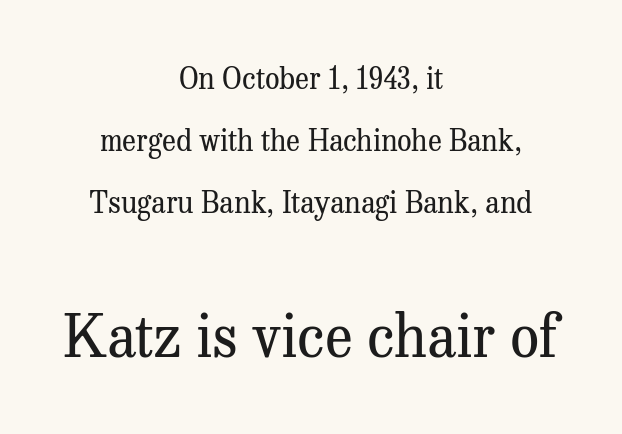
The image shows 58 px regular-weight serif type, upright; set centered, loose line spacing (2.13x), normal letter spacing, not underlined; the second (bottom) block is 2.0x larger; medium stroke contrast and a medium x-height.
